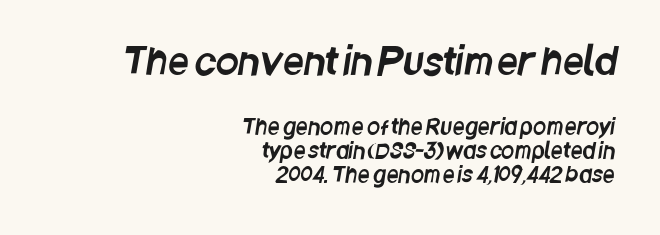
Q: Is the typeface a serif or a sans-serif typeface? A: Sans-serif.
Q: Is the text underlined? A: No.
Q: How is the paragraph aligned? A: Right-aligned.
Q: Is the spacing between letters normal or unusually wide? A: Normal.
Q: Is the spacing between lines tight, normal or loose? A: Tight.
Q: Which block of text is set in a larger size, the first (top) or the second (bottom)? A: The first (top) one.
Q: Width (condensed, normal, or wide)? A: Condensed.
Q: Stroke contrast? A: Low.
Q: x-height? A: Large.
Q: Monospaced? A: No.
